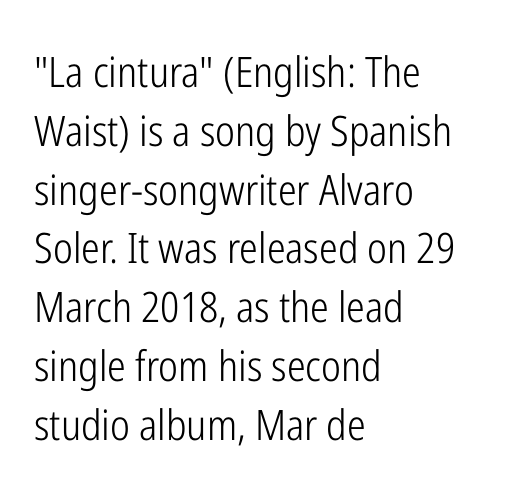
A typesetter would call this proportional, since set widths differ per character. The rendering keeps characters at their native spacing. Horizontal alignment here is leftward, the default for most running prose. Rows of type keep a routine distance in the vertical direction. The axis of the letterforms is exactly vertical. The face looks like a standard text weight, possibly lighter.
